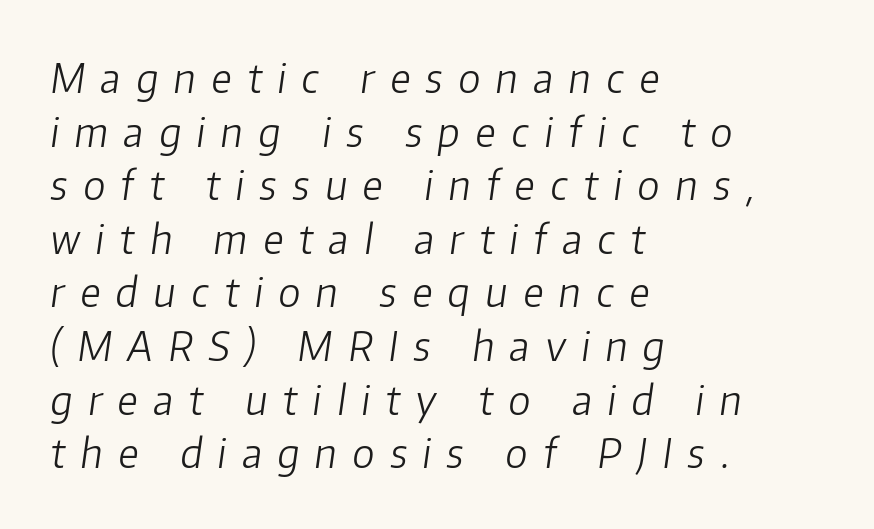
Inter-character spacing is expanded well beyond the font's built-in metrics. Slant detected: the letters are inclined. Spacing verdict: proportional, widths tailored to each character. Interline gaps are of average width in this sample.
